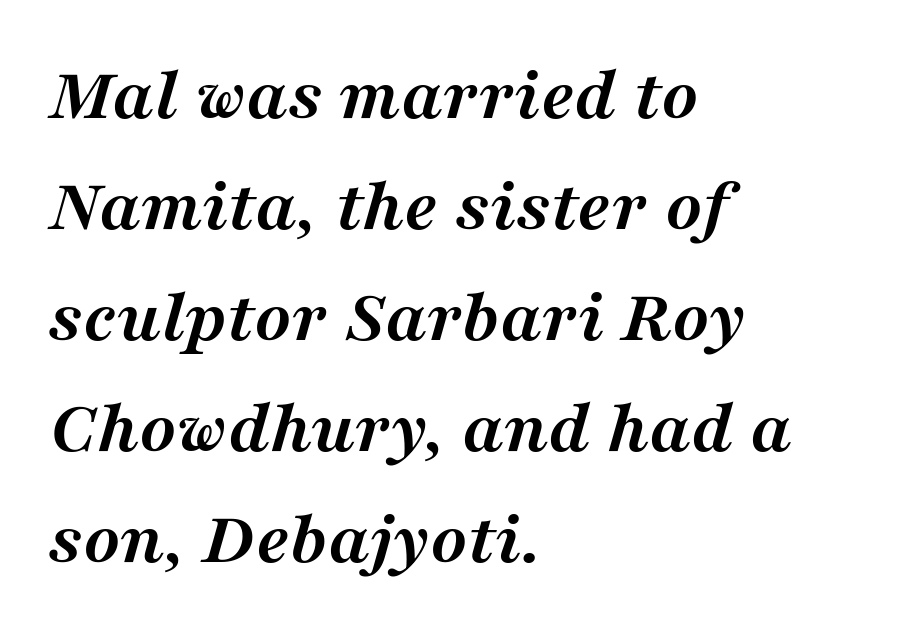
Q: Is the text bold? A: Yes.
Q: Is the text italic (slanted)? A: Yes, it leans right by about 16 degrees.
Q: Is the typeface a serif or a sans-serif typeface? A: Serif.
Q: Is the text underlined? A: No.
Q: How is the paragraph aligned? A: Left-aligned.
Q: Is the spacing between letters normal or unusually wide? A: Normal.
Q: Is the spacing between lines tight, normal or loose? A: Normal.
Q: Width (condensed, normal, or wide)? A: Normal.
Q: Stroke contrast? A: Medium.
Q: x-height? A: Medium.
Q: Monospaced? A: No.
